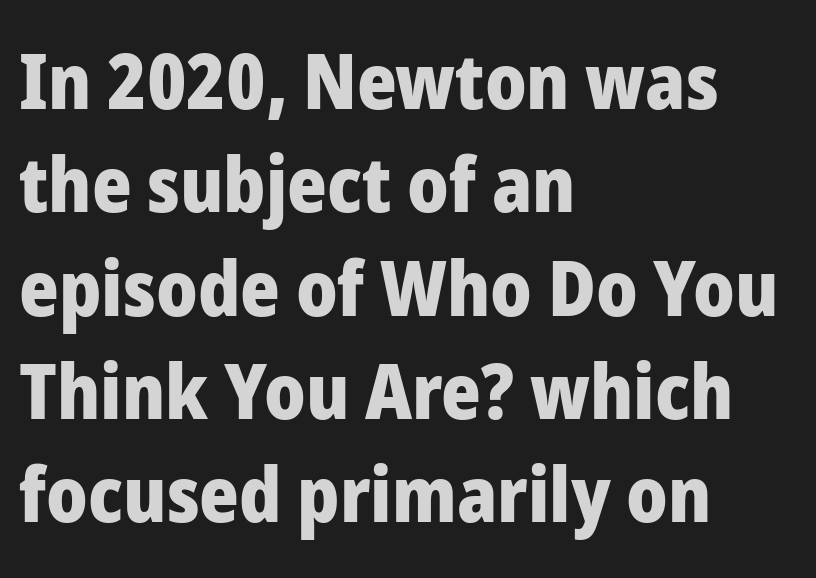
Q: Is the text bold? A: Yes.
Q: Is the text italic (slanted)? A: No, it is upright.
Q: Is the typeface a serif or a sans-serif typeface? A: Sans-serif.
Q: Is the text underlined? A: No.
Q: How is the paragraph aligned? A: Left-aligned.
Q: Is the spacing between letters normal or unusually wide? A: Normal.
Q: Is the spacing between lines tight, normal or loose? A: Normal.
Q: Width (condensed, normal, or wide)? A: Normal.
Q: Stroke contrast? A: Low.
Q: x-height? A: Medium.
Q: Monospaced? A: No.
